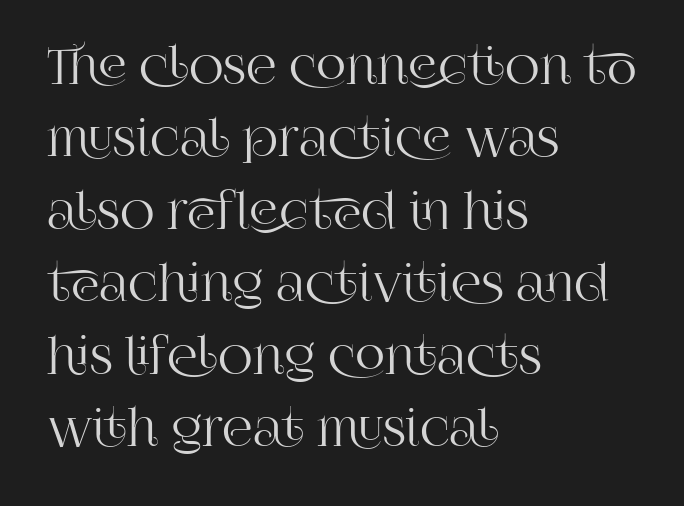
The image shows 48 px serif type, upright; set left-aligned, normal line spacing (1.51x), normal letter spacing, not underlined; high stroke contrast and a large x-height.
